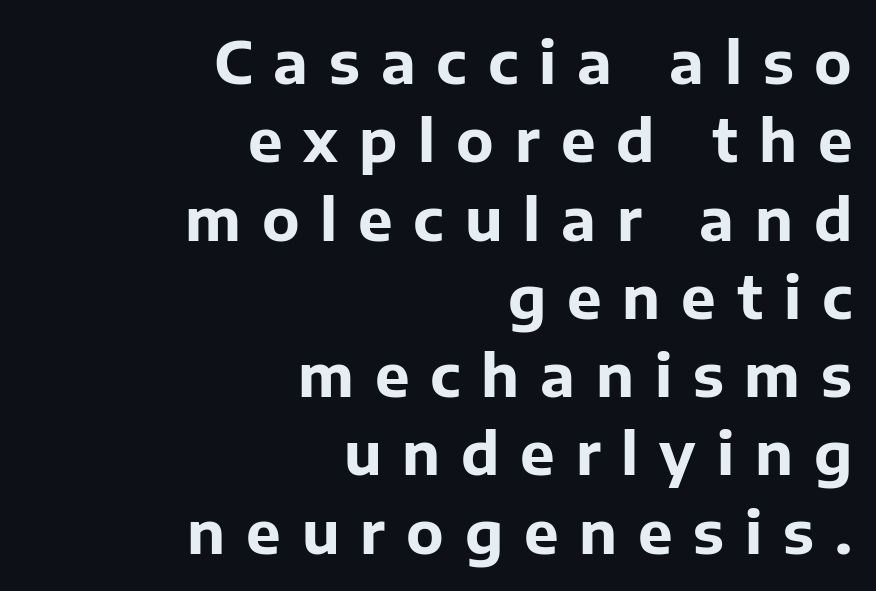
{"serif": "no", "italic": "no", "bold": "yes", "weight": "bold", "width": "normal", "stroke_contrast": "low", "x_height": "medium", "monospaced": "no", "underline": "no", "align": "right", "line_spacing": "normal", "line_spacing_ratio": 1.35, "letter_spacing": "wide", "letter_spacing_em": 0.36, "glyph_px": 58}
